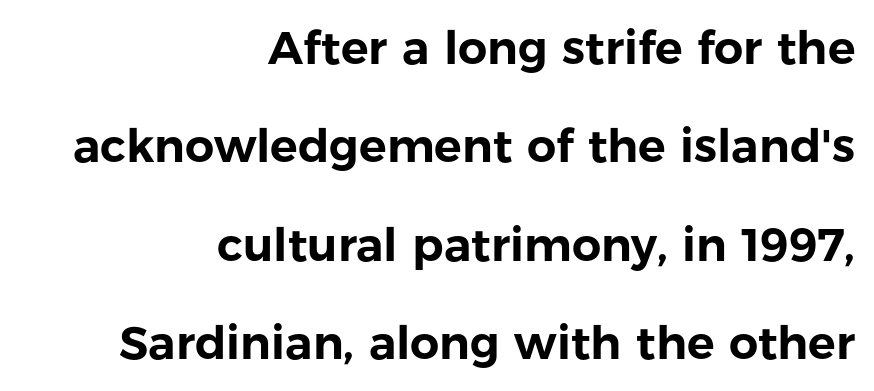
The image shows 46 px sans-serif type, upright; set right-aligned, loose line spacing (2.14x), normal letter spacing, not underlined; low stroke contrast and a medium x-height.
